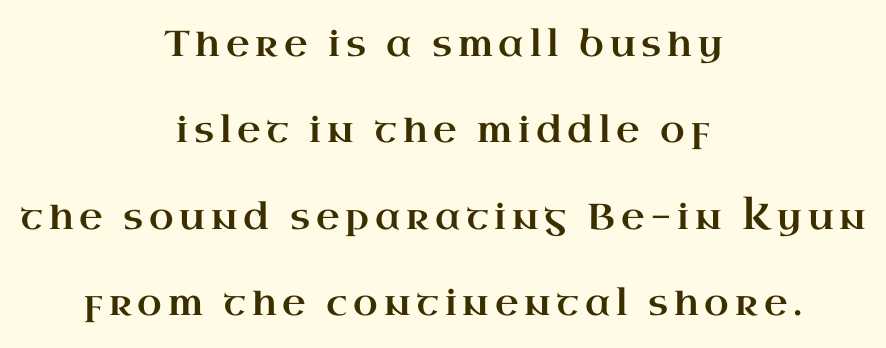
Q: Is the text italic (slanted)? A: No, it is upright.
Q: Is the typeface a serif or a sans-serif typeface? A: Serif.
Q: Is the text underlined? A: No.
Q: How is the paragraph aligned? A: Centered.
Q: Is the spacing between lines tight, normal or loose? A: Loose.
Q: Width (condensed, normal, or wide)? A: Wide.
Q: Stroke contrast? A: High.
Q: x-height? A: Small.
Q: Monospaced? A: No.
